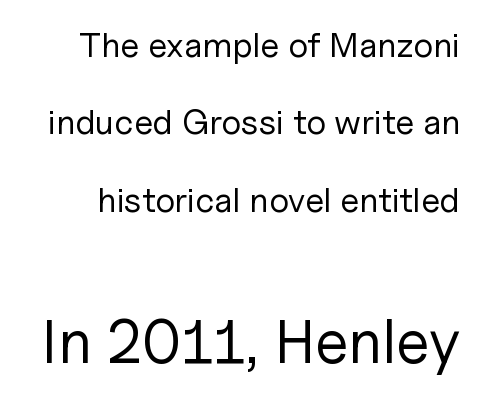
{"serif": "no", "italic": "no", "bold": "no", "weight": "regular", "width": "normal", "stroke_contrast": "low", "x_height": "medium", "monospaced": "no", "underline": "no", "line_spacing": "loose", "line_spacing_ratio": 2.21, "letter_spacing": "normal", "letter_spacing_em": 0.0, "larger_block": "second", "size_ratio": 1.74, "glyph_px": 61}
